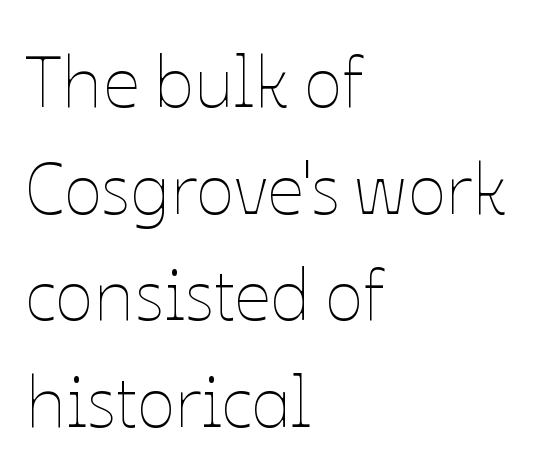
The letters look calm and open, with moderate or lighter stems. The ragged edge is on the right, which tells us the setting is flush left. The passage shown stacks its lines at a standard gap. Proportional: the letters do not fall into vertical columns.
